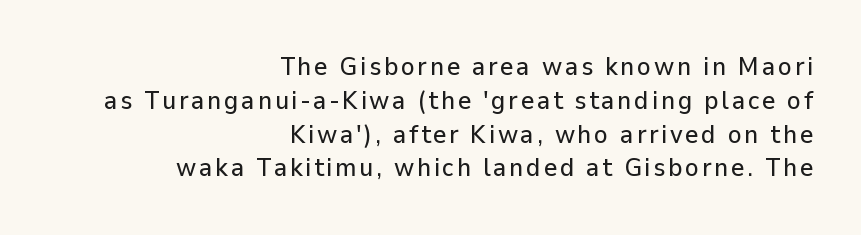
The image shows 26 px text type, upright; set right-aligned, normal line spacing (1.3x), not underlined.
